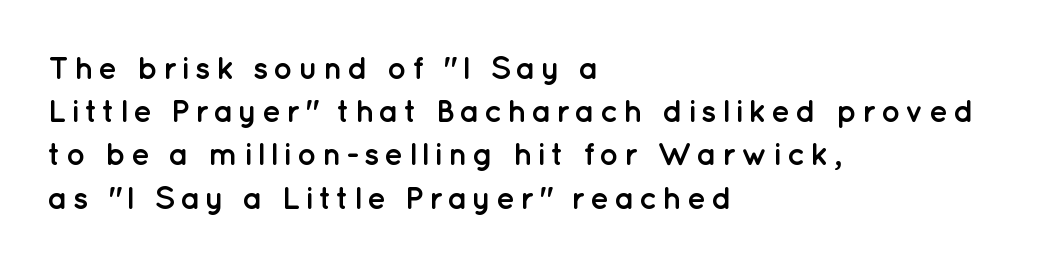
Q: Is the text bold? A: Yes.
Q: Is the text italic (slanted)? A: No, it is upright.
Q: Is the typeface a serif or a sans-serif typeface? A: Sans-serif.
Q: Is the text underlined? A: No.
Q: How is the paragraph aligned? A: Left-aligned.
Q: Is the spacing between lines tight, normal or loose? A: Normal.
Q: Width (condensed, normal, or wide)? A: Normal.
Q: Stroke contrast? A: Low.
Q: x-height? A: Medium.
Q: Monospaced? A: No.
